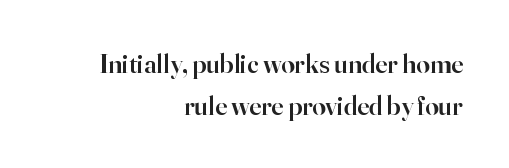
The image shows 27 px text type, upright; set right-aligned, normal line spacing (1.54x), normal letter spacing, not underlined.
